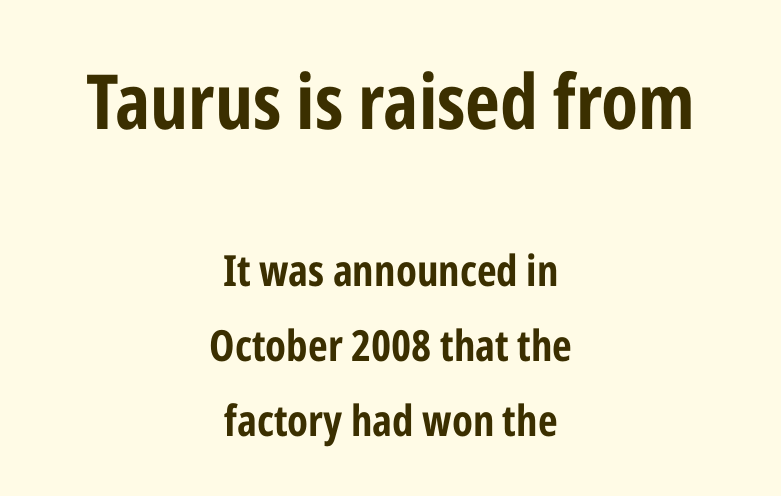
{"serif": "no", "italic": "no", "bold": "yes", "weight": "bold", "width": "condensed", "stroke_contrast": "low", "x_height": "medium", "monospaced": "no", "underline": "no", "align": "center", "line_spacing_ratio": 1.74, "letter_spacing": "normal", "letter_spacing_em": 0.0, "larger_block": "first", "size_ratio": 1.77, "glyph_px": 76}
